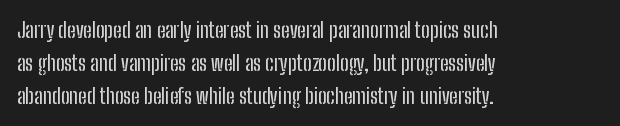
The image shows 21 px text type, upright; set left-aligned, normal line spacing (1.57x), normal letter spacing, not underlined.
